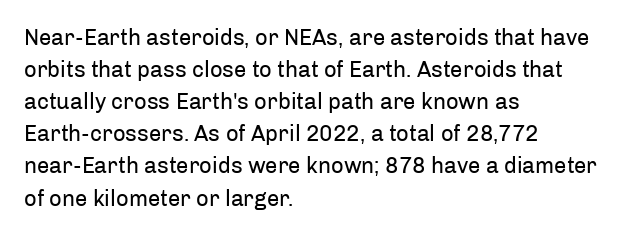
Weight: in the light-to-regular range. These lines keep a tight, regular rhythm from letter to letter. Any mark beneath the type? The region is blank. Left-aligned paragraph, ragged on the right. If you drew a line through each stem, it would be perfectly vertical. Honestly, the row spacing looks completely unremarkable.
